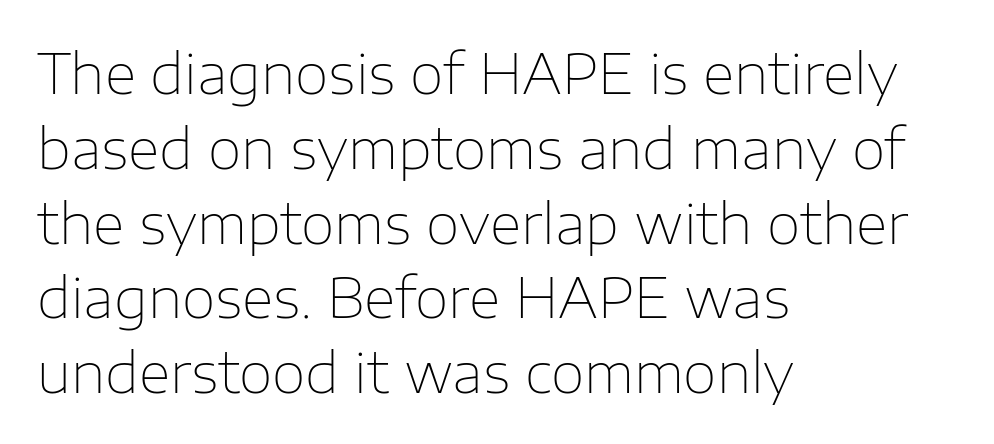
Q: Is the text bold? A: No.
Q: Is the text italic (slanted)? A: No, it is upright.
Q: Is the typeface a serif or a sans-serif typeface? A: Sans-serif.
Q: Is the text underlined? A: No.
Q: How is the paragraph aligned? A: Left-aligned.
Q: Is the spacing between letters normal or unusually wide? A: Normal.
Q: Is the spacing between lines tight, normal or loose? A: Normal.
Q: Width (condensed, normal, or wide)? A: Normal.
Q: Stroke contrast? A: Low.
Q: x-height? A: Medium.
Q: Monospaced? A: No.
